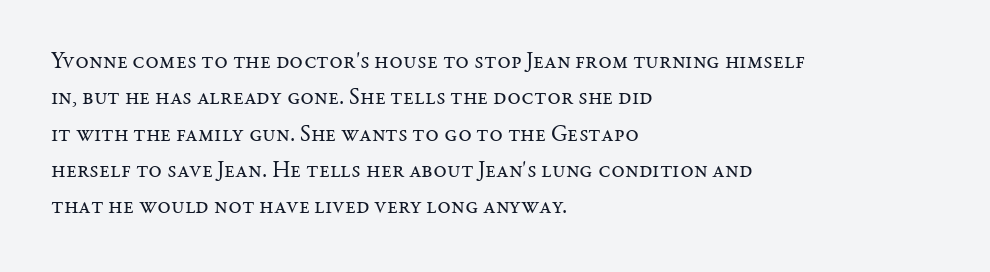
The image shows 23 px text type, upright; set left-aligned, normal line spacing (1.58x), normal letter spacing, not underlined.
